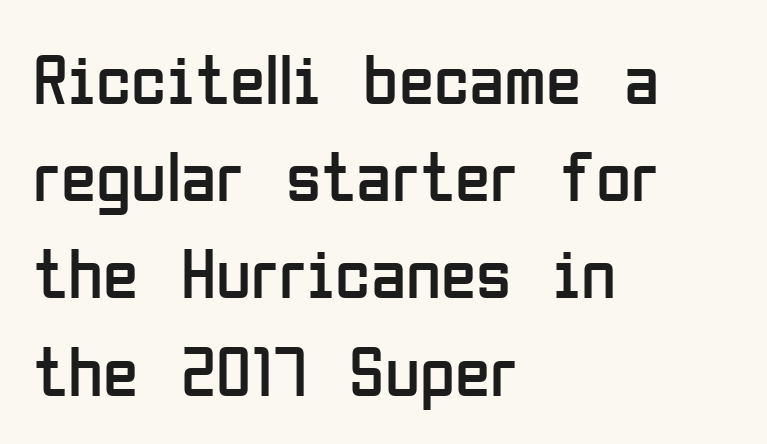
{"serif": "no", "italic": "no", "bold": "no", "weight": "regular", "width": "condensed", "stroke_contrast": "low", "x_height": "medium", "monospaced": "no", "underline": "no", "align": "left", "line_spacing": "normal", "line_spacing_ratio": 1.35, "letter_spacing": "normal", "letter_spacing_em": 0.0, "glyph_px": 72}
